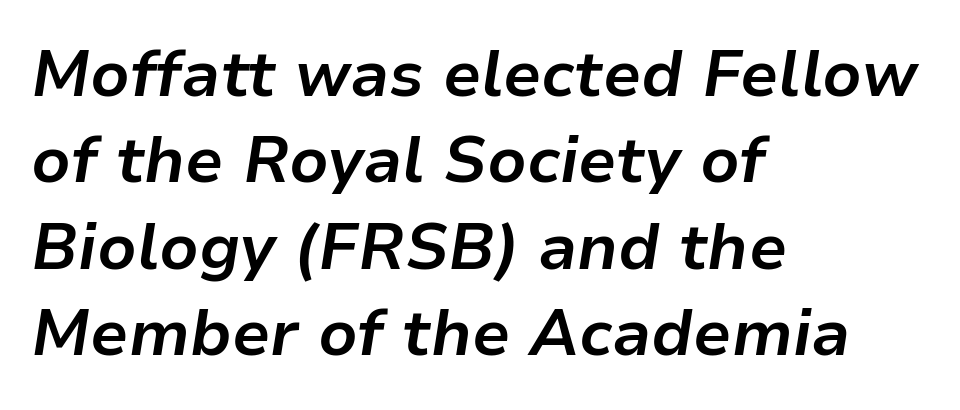
The image shows 64 px bold type, italic (leaning right); set left-aligned, normal line spacing (1.35x), normal letter spacing, not underlined; low stroke contrast and a medium x-height.
